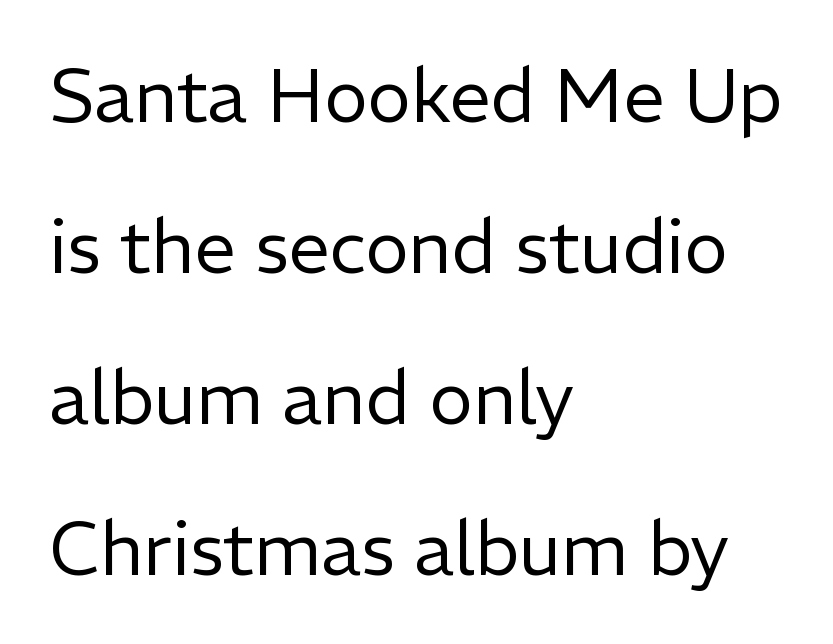
The image shows 74 px regular-weight sans-serif type, upright; set left-aligned, loose line spacing (2.04x), normal letter spacing, not underlined; low stroke contrast and a medium x-height.
